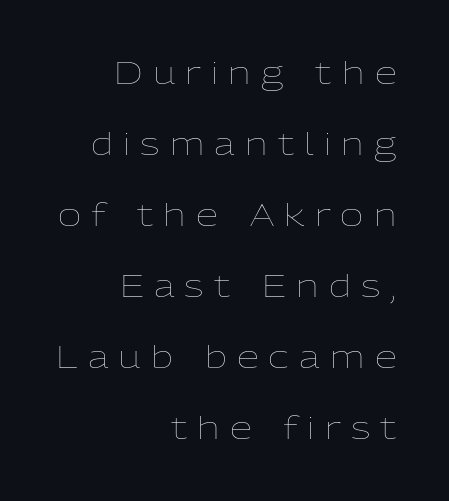
Q: Is the text bold? A: No.
Q: Is the text italic (slanted)? A: No, it is upright.
Q: Is the text underlined? A: No.
Q: How is the paragraph aligned? A: Right-aligned.
Q: Is the spacing between letters normal or unusually wide? A: Unusually wide.
Q: Is the spacing between lines tight, normal or loose? A: Loose.
Q: Width (condensed, normal, or wide)? A: Normal.
Q: Stroke contrast? A: Low.
Q: x-height? A: Medium.
Q: Monospaced? A: No.
